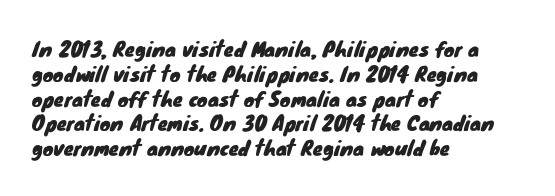
The image shows 20 px text type; set left-aligned, line spacing 1.24x, normal letter spacing, not underlined.
